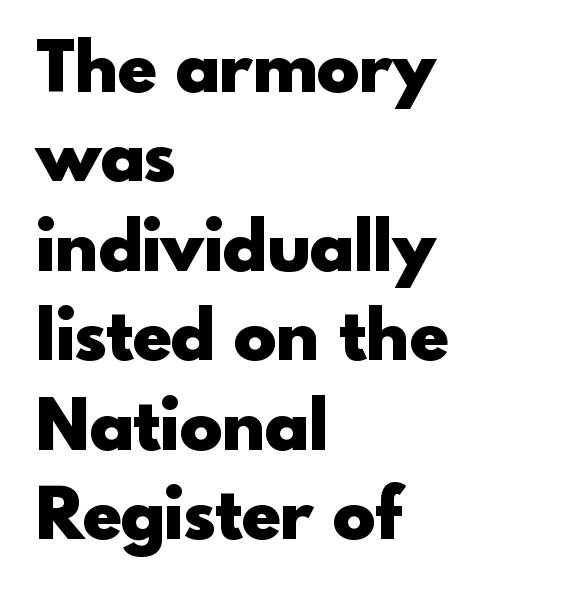
{"serif": "no", "italic": "no", "bold": "yes", "weight": "heavy", "width": "normal", "x_height": "small", "monospaced": "no", "underline": "no", "align": "left", "line_spacing": "normal", "line_spacing_ratio": 1.26, "letter_spacing": "normal", "letter_spacing_em": 0.0, "glyph_px": 71}
